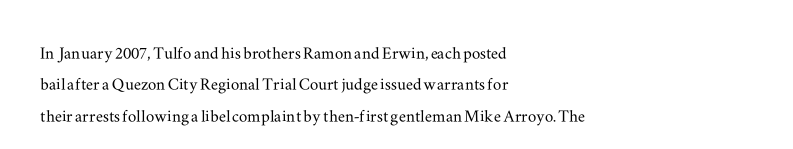
Unmarked baselines from the first word to the last. Every character sits straight up, as roman type does. The lines in this sample share a left origin and differ only in where they stop. Summary of vertical rhythm: regular, with standard interline spacing. Inter-character spacing is left at the font's built-in metrics.
